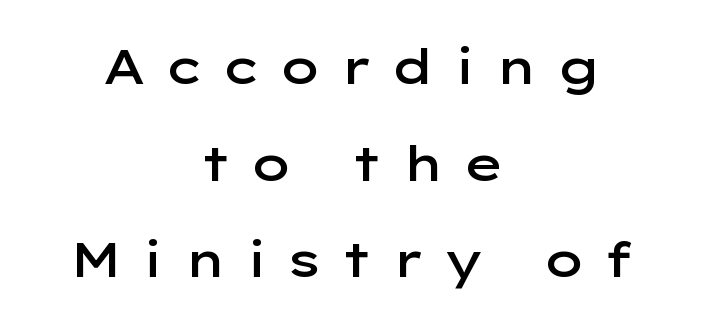
Letter spacing: wide. These lines carry some extra weight — a demibold, not a full bold. Classification — sans serif. Rendered with straight, roman letterforms. Vertically, the passage feels expansive, rows floating well apart.
